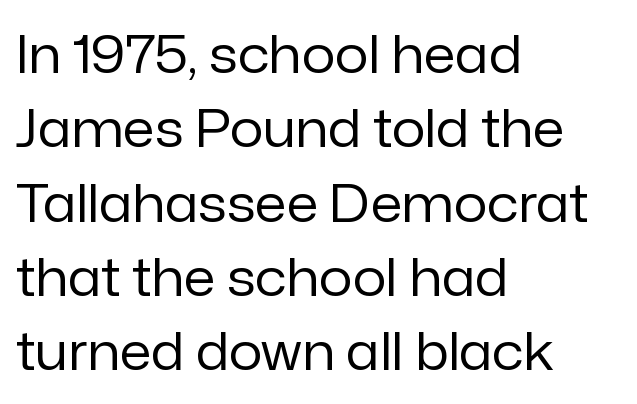
Q: Is the text bold? A: No.
Q: Is the text italic (slanted)? A: No, it is upright.
Q: Is the typeface a serif or a sans-serif typeface? A: Sans-serif.
Q: Is the text underlined? A: No.
Q: How is the paragraph aligned? A: Left-aligned.
Q: Is the spacing between letters normal or unusually wide? A: Normal.
Q: Is the spacing between lines tight, normal or loose? A: Normal.
Q: Width (condensed, normal, or wide)? A: Normal.
Q: Stroke contrast? A: Low.
Q: x-height? A: Medium.
Q: Monospaced? A: No.
